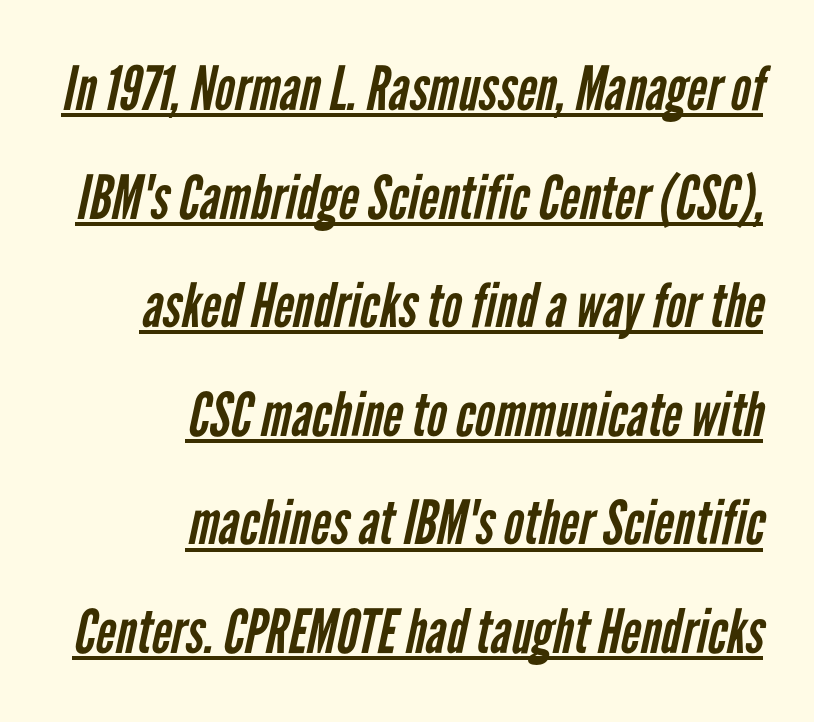
The image shows 61 px regular-weight, condensed sans-serif type; set right-aligned, line spacing 1.78x, normal letter spacing, underlined; low stroke contrast and a medium x-height.
